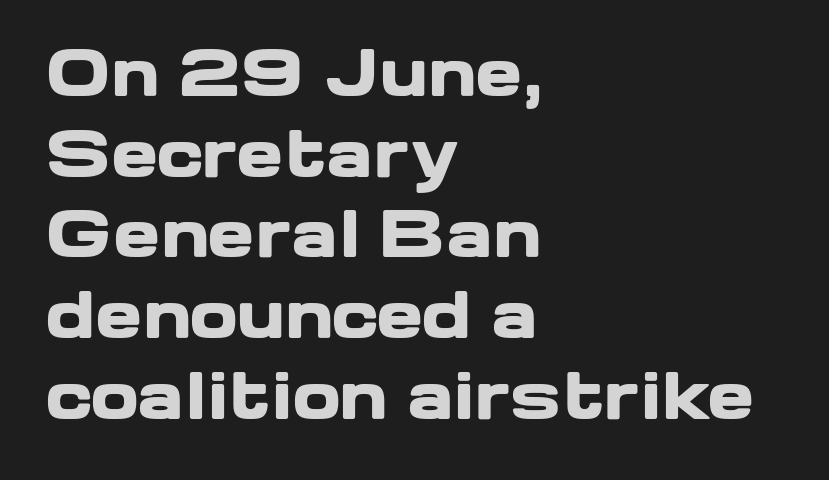
The string is rendered with underlining switched off. Note the varied advance widths — an 'i' is clearly narrower than an 'm'. Italic: no, the glyphs are upright roman. Notice how thick the strokes are: this is what a full bold looks like. Default kerning and tracking; the words read as compact shapes. The rendering shows plain stroke endings on the letterforms — a sans-serif design.
